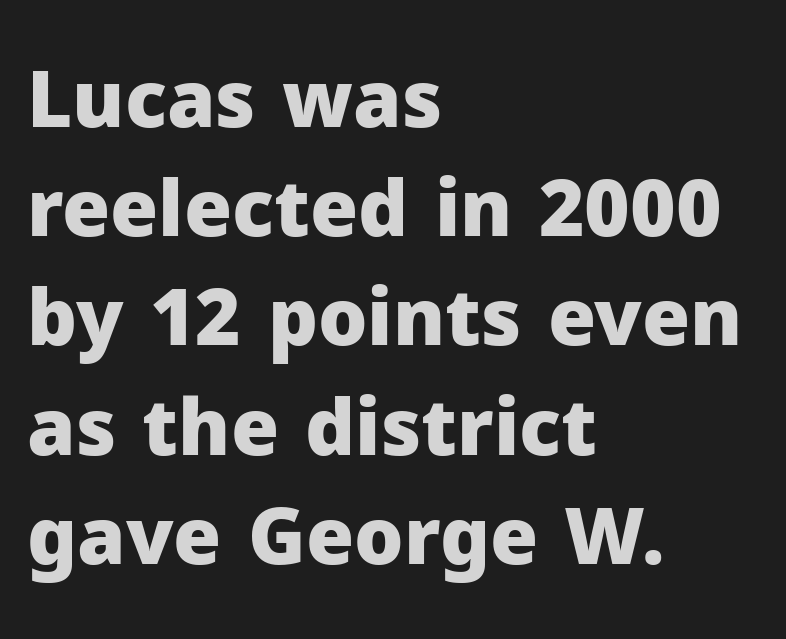
Each letter keeps its own natural width here, so spacing adapts to shape. Horizontal bands of white between lines are of average thickness. The rendering shows plain stroke endings on the letterforms — a sans-serif design. Posture: vertical. How are the letters spaced? Ordinarily, with no added tracking. Descenders are the only things crossing below the line.
